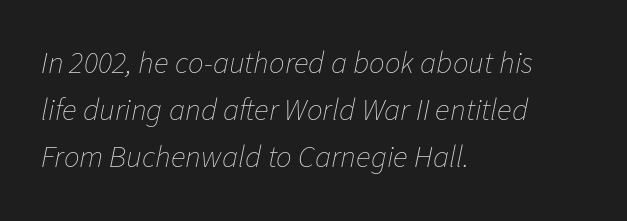
{"italic": "yes", "lean": "right", "slant_degrees": 11, "bold": "no", "weight": "thin", "width": "normal", "stroke_contrast": "low", "x_height": "medium", "monospaced": "no", "underline": "no", "align": "left", "line_spacing": "normal", "line_spacing_ratio": 1.51, "letter_spacing": "normal", "letter_spacing_em": 0.0, "glyph_px": 31}
